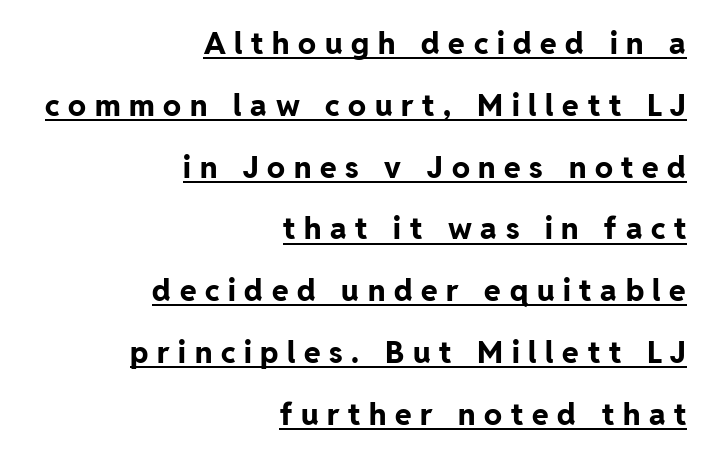
{"serif": "no", "italic": "no", "bold": "yes", "weight": "bold", "width": "normal", "stroke_contrast": "low", "x_height": "medium", "monospaced": "no", "underline": "yes", "align": "right", "line_spacing": "loose", "line_spacing_ratio": 2.06, "letter_spacing": "wide", "letter_spacing_em": 0.29, "glyph_px": 30}
